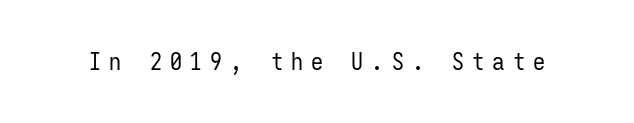
The letters stand upright; this is a roman face. The strokes carry an ordinary text weight at most. The area under the type is left untouched. Is the letter spacing exaggerated? Yes — the characters are pushed far apart.
